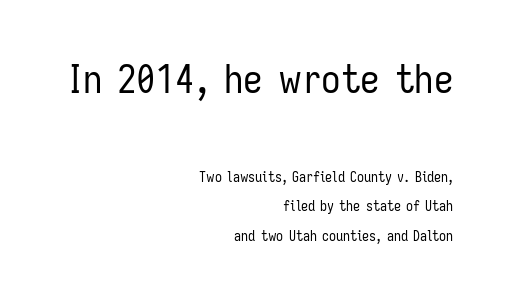
To sum up the face: it is a sans, with no serifs. Which of the two is more prominent by size? The first, at the top. The letters look calm and open, with moderate or lighter stems. Underlining? Definitely not there. This rendering uses right alignment, leaving the left contour irregular.
